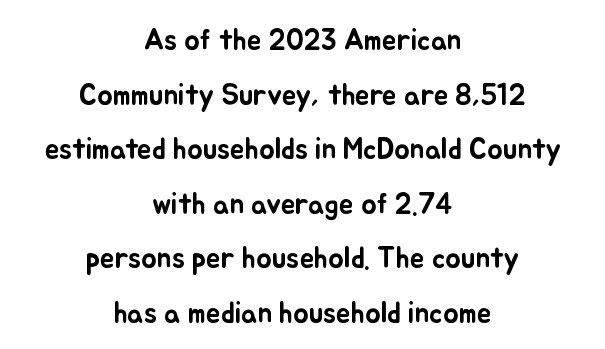
The image shows 29 px text type, upright; set centered, line spacing 1.88x, normal letter spacing, not underlined; low stroke contrast and a small x-height.
